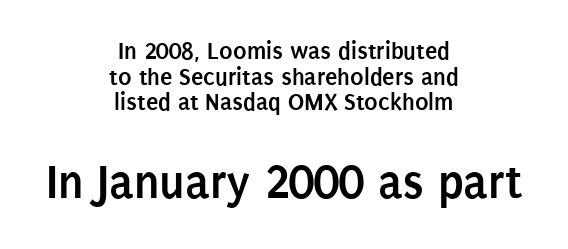
Every character sits straight up, as roman type does. Descenders hang freely into open space. Do the characters align in a grid? No, the font is proportional. There is no visible air inserted between adjacent glyphs. The rendering positions every line midway between the sides. Tightly led — the rows are bunched.
